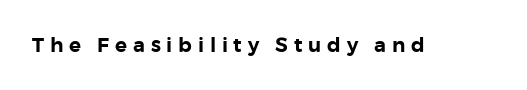
Q: Is the text italic (slanted)? A: No, it is upright.
Q: Is the text underlined? A: No.
Q: Is the spacing between letters normal or unusually wide? A: Unusually wide.
